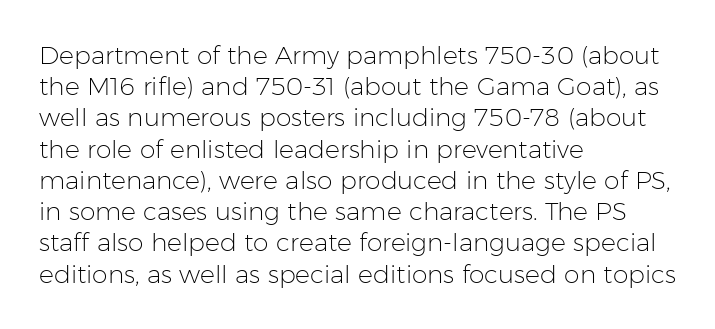
Spacing between characters is what you'd get straight out of the box. Ordinary non-slanted type is in use. The compositor pushed each line to the left boundary. Rows of type keep a routine distance in the vertical direction.
